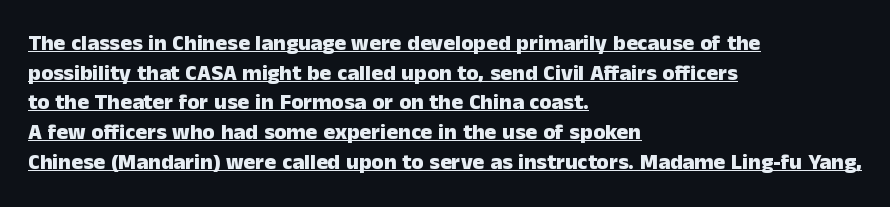
Look at the stroke-to-counter ratio: heavy, a bold. In terms of posture, this sample is upright. These characters rest on top of a visible drawn line. Horizontal alignment here is leftward, the default for most running prose.
